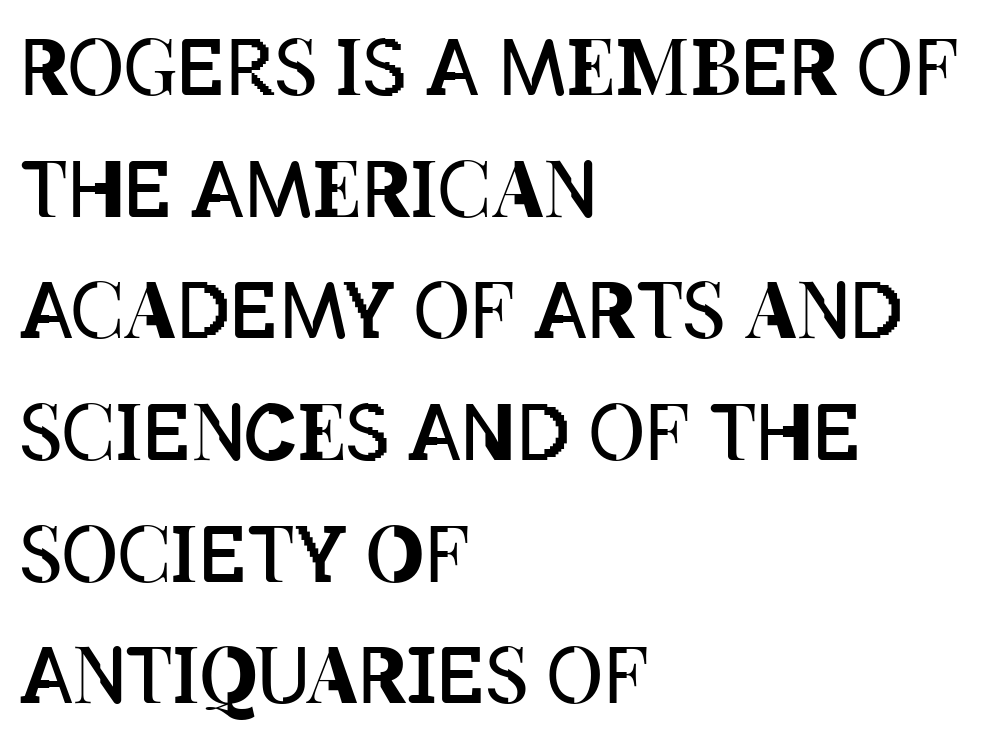
Only glyphs here, with clear space below each row. Honestly, the row spacing looks completely unremarkable. Words appear dense and cohesive because spacing is normal. The font is comparable to plain body text, perhaps lighter. Compared with a centered layout, this one pins lines to the left instead.
